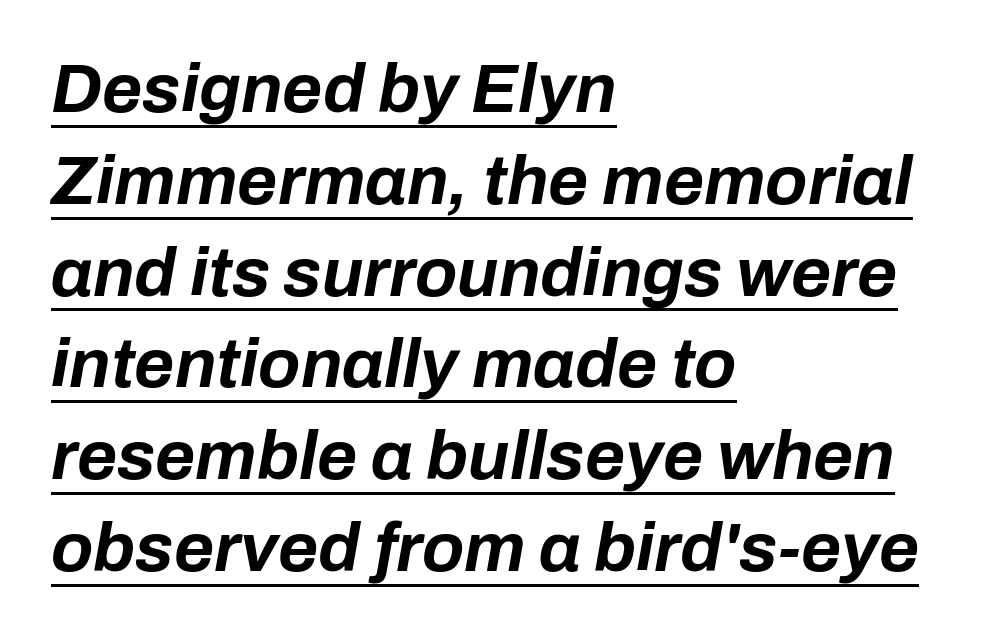
Q: Is the text bold? A: Yes.
Q: Is the text italic (slanted)? A: Yes, it leans right by about 10 degrees.
Q: Is the text underlined? A: Yes.
Q: How is the paragraph aligned? A: Left-aligned.
Q: Is the spacing between letters normal or unusually wide? A: Normal.
Q: Is the spacing between lines tight, normal or loose? A: Normal.
Q: Width (condensed, normal, or wide)? A: Normal.
Q: Stroke contrast? A: Low.
Q: x-height? A: Medium.
Q: Monospaced? A: No.
